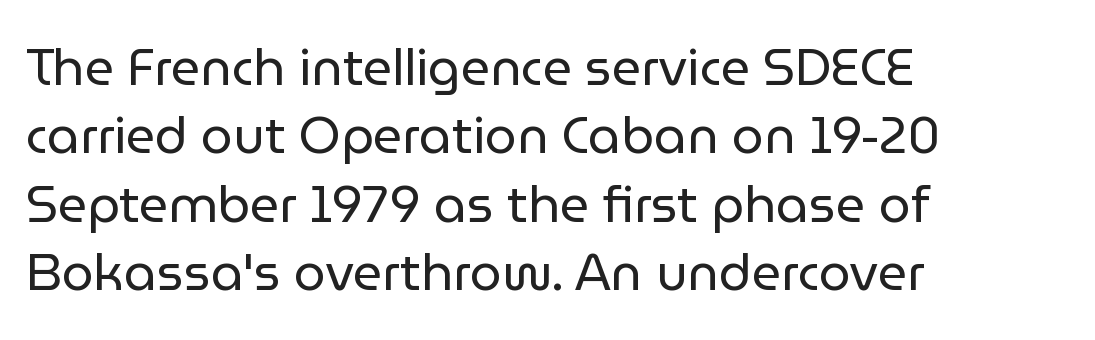
The image shows 51 px regular-weight sans-serif type, upright; set left-aligned, normal line spacing (1.34x), normal letter spacing, not underlined; low stroke contrast and a medium x-height.
